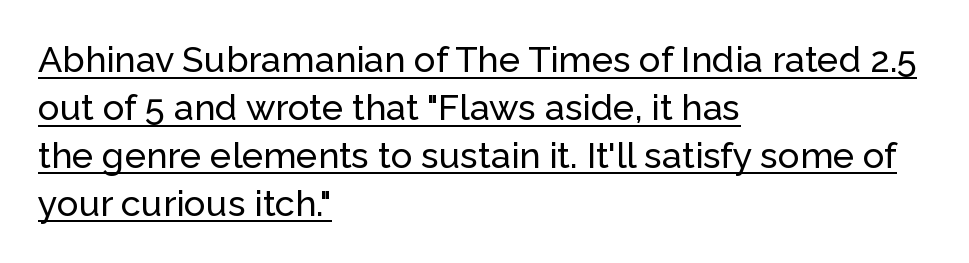
Q: Is the text italic (slanted)? A: No, it is upright.
Q: Is the typeface a serif or a sans-serif typeface? A: Sans-serif.
Q: Is the text underlined? A: Yes.
Q: How is the paragraph aligned? A: Left-aligned.
Q: Is the spacing between letters normal or unusually wide? A: Normal.
Q: Is the spacing between lines tight, normal or loose? A: Normal.
Q: Width (condensed, normal, or wide)? A: Normal.
Q: Stroke contrast? A: Low.
Q: x-height? A: Medium.
Q: Monospaced? A: No.
